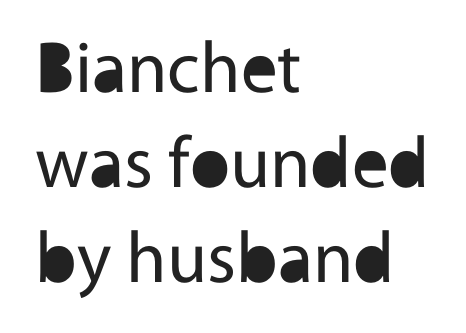
Q: Is the text bold? A: No.
Q: Is the text italic (slanted)? A: No, it is upright.
Q: Is the typeface a serif or a sans-serif typeface? A: Sans-serif.
Q: Is the text underlined? A: No.
Q: How is the paragraph aligned? A: Left-aligned.
Q: Is the spacing between letters normal or unusually wide? A: Normal.
Q: Is the spacing between lines tight, normal or loose? A: Normal.
Q: Width (condensed, normal, or wide)? A: Normal.
Q: x-height? A: Medium.
Q: Monospaced? A: No.
